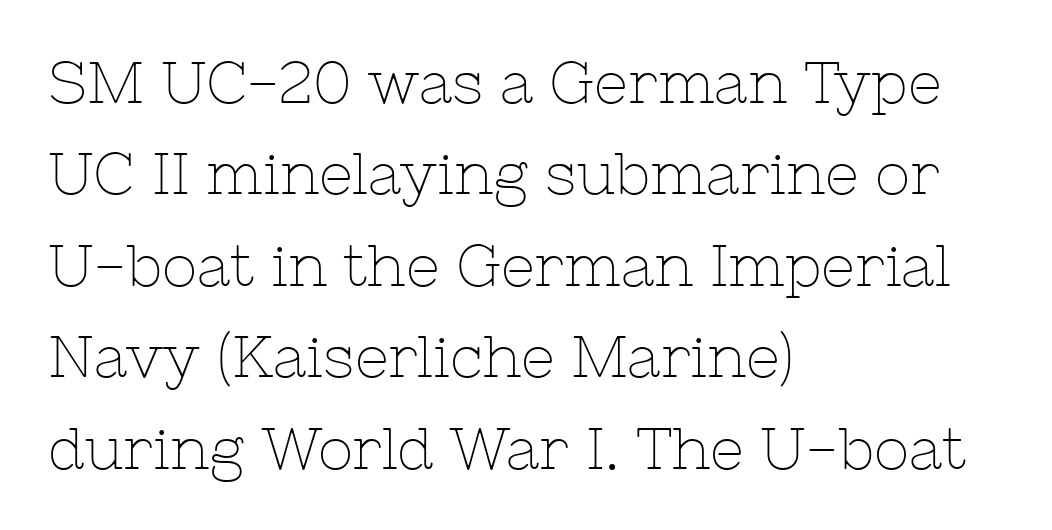
The image shows 59 px thin serif type, upright; set left-aligned, normal line spacing (1.55x), normal letter spacing, not underlined; low stroke contrast and a medium x-height.
